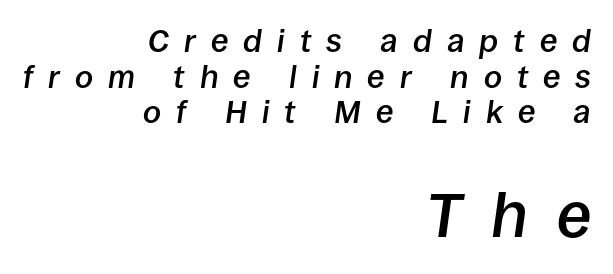
Style check: oblique. Right-aligned paragraph, ragged on the left. Typesetter's note — lower block bumped up in size, upper block left smaller. The strip under each line holds only bare page.
